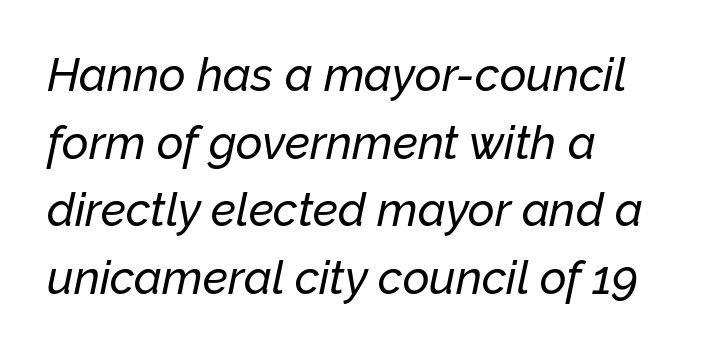
The image shows 46 px text type, italic (leaning right); set normal line spacing (1.47x), normal letter spacing, not underlined; low stroke contrast and a medium x-height.
